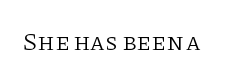
{"italic": "no", "bold": "no", "underline": "no", "letter_spacing": "normal", "letter_spacing_em": 0.0, "glyph_px": 24}
